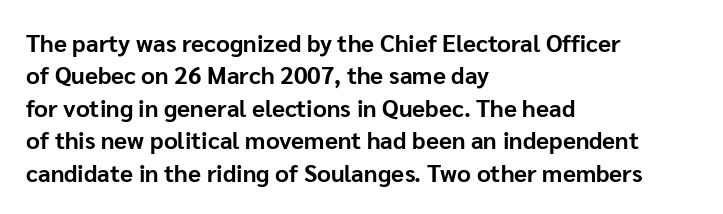
The image shows 24 px bold type, upright; set left-aligned, normal line spacing (1.35x), normal letter spacing, not underlined.
